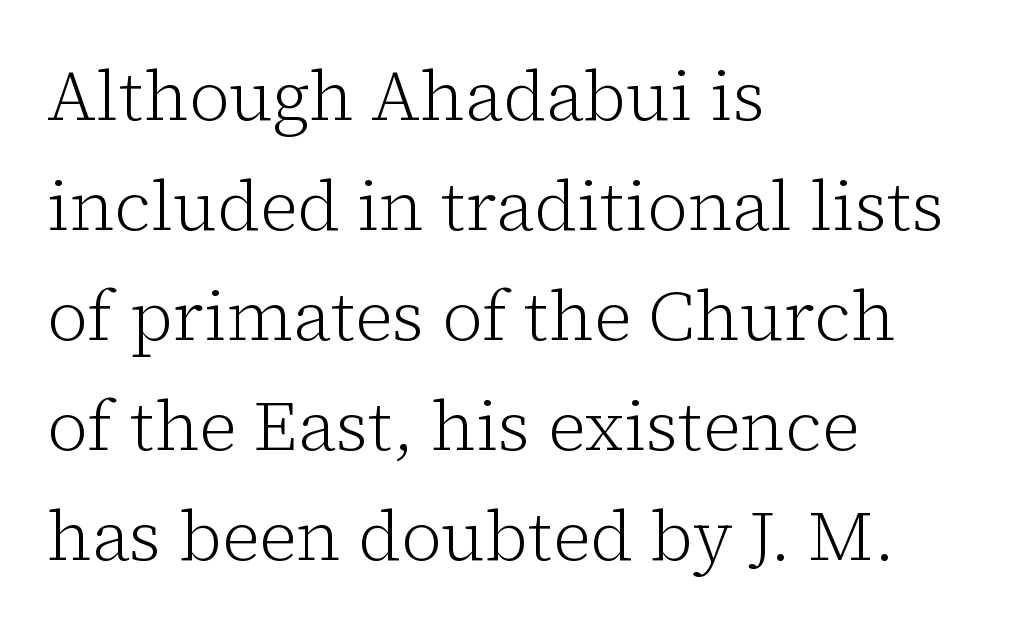
The paragraph has a hard left edge and a soft right edge. Line spacing here is normal. The text was rendered using a seriffed face with decorative stroke endings. It's the straight-up-and-down kind of type. Is this a fixed-width face? No — the glyphs have proportional, varying widths.
